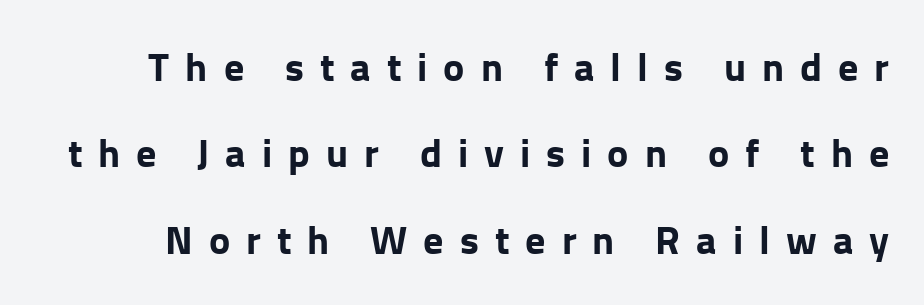
{"serif": "no", "italic": "no", "bold": "yes", "weight": "bold", "width": "normal", "stroke_contrast": "low", "x_height": "medium", "monospaced": "no", "underline": "no", "line_spacing": "loose", "line_spacing_ratio": 2.16, "letter_spacing": "wide", "letter_spacing_em": 0.4, "glyph_px": 40}
